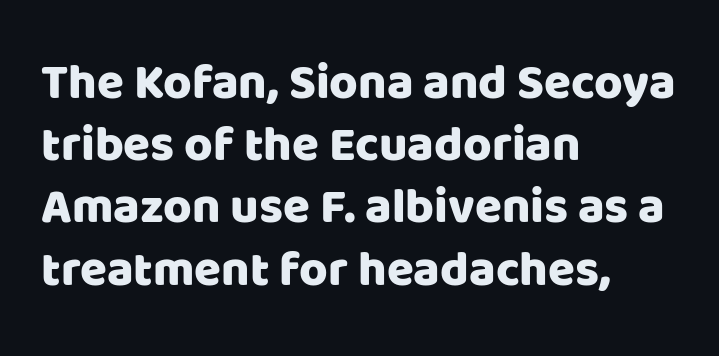
These lines sit exactly where default settings would place them. Words float on clear page, feet unadorned. Nope, no serifs anywhere on these letters. Tracking value appears to be zero — textbook default spacing. The lettering stays uniformly vertical, giving the passage a roman look. Note the varied advance widths — an 'i' is clearly narrower than an 'm'.
